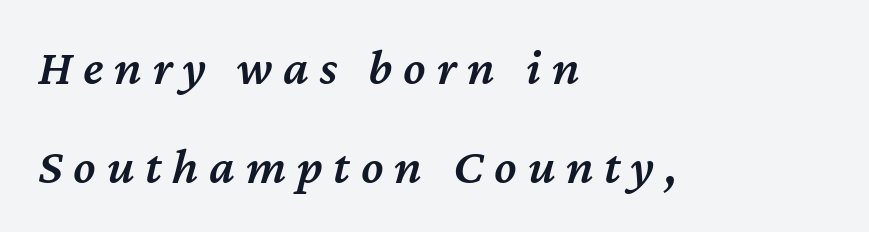
Vertically, the passage feels expansive, rows floating well apart. Line starts are locked; line ends wander. Yep, that's italic — everything's leaning. The glyphs are unaccompanied by any horizontal stroke below them. Each letter keeps its own natural width here, so spacing adapts to shape.
